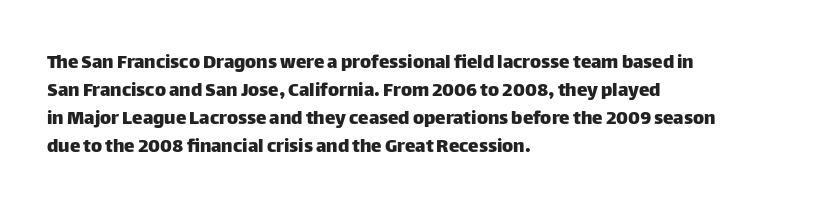
{"italic": "no", "underline": "no", "align": "left", "line_spacing": "normal", "line_spacing_ratio": 1.33, "letter_spacing": "normal", "letter_spacing_em": 0.0, "glyph_px": 21}
